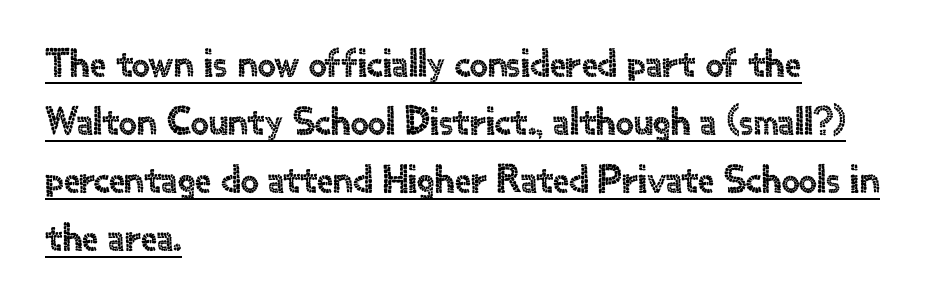
{"serif": "no", "italic": "no", "width": "normal", "x_height": "small", "monospaced": "no", "underline": "yes", "align": "left", "line_spacing": "normal", "line_spacing_ratio": 1.45, "letter_spacing": "normal", "letter_spacing_em": 0.0, "glyph_px": 40}
